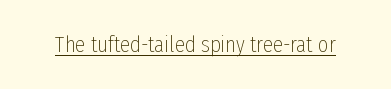
{"italic": "no", "bold": "no", "underline": "yes", "letter_spacing": "normal", "letter_spacing_em": 0.0, "glyph_px": 23}
